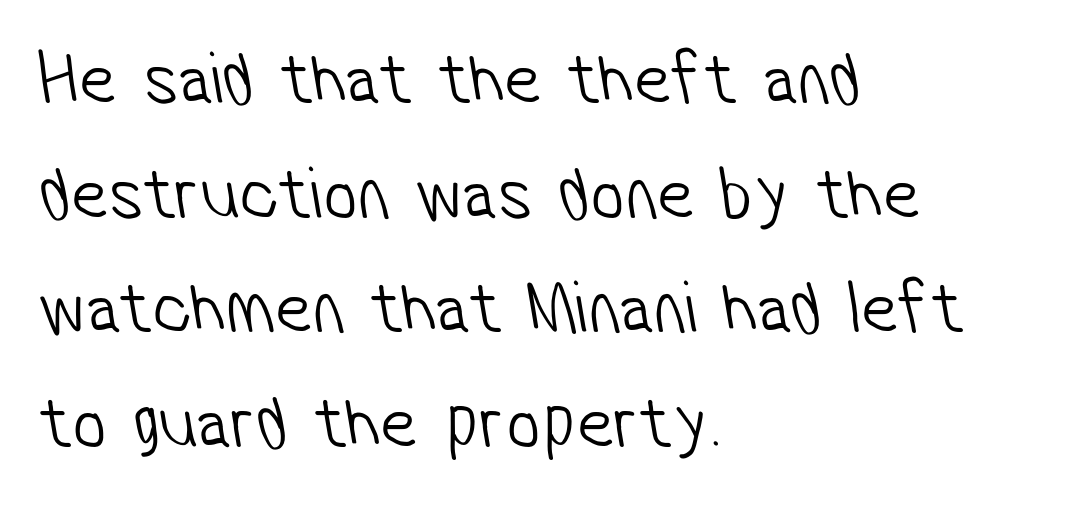
Teacher's note: observe the even left margin — that is flush-left alignment. The cut favours lightness, reaching ordinary text weight at its darkest. Look at the bottom of the vertical strokes: they stop flat, with no serifs. The specimen omits any rule beneath the text block's lines. Caption: standard tracking, unaltered. In terms of leading, this rendering sits right in the middle.
